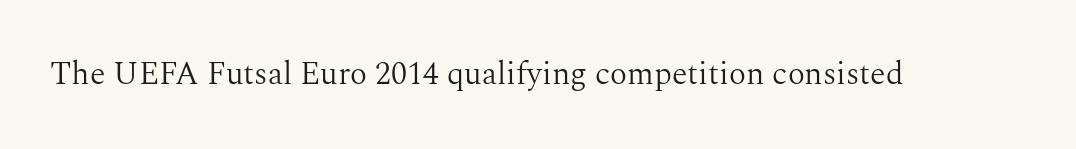
Q: Is the text bold? A: No.
Q: Is the text italic (slanted)? A: No, it is upright.
Q: Is the typeface a serif or a sans-serif typeface? A: Serif.
Q: Is the text underlined? A: No.
Q: Is the spacing between letters normal or unusually wide? A: Normal.
Q: Width (condensed, normal, or wide)? A: Normal.
Q: Stroke contrast? A: Medium.
Q: x-height? A: Medium.
Q: Monospaced? A: No.
